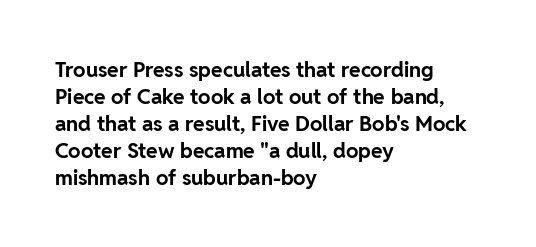
The image shows 21 px bold type, upright; set left-aligned, normal line spacing (1.28x), normal letter spacing, not underlined.
